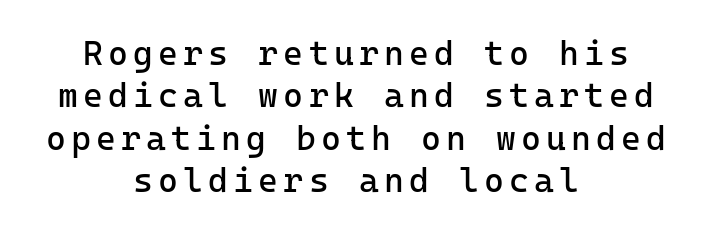
The image shows 34 px regular-weight sans-serif type, upright; set centered, normal line spacing (1.25x), not underlined; low stroke contrast and a medium x-height.
